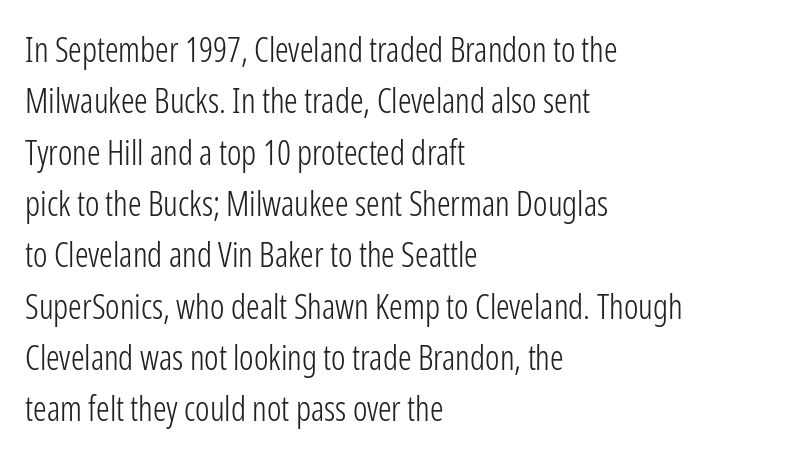
The paragraph has a hard left edge and a soft right edge. This is the regular roman posture of the typeface. Think of a printed novel: that variable character pitch is what you see here. In terms of leading, this rendering sits right in the middle.
